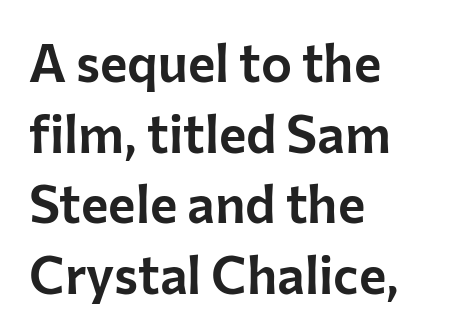
Summary of vertical rhythm: regular, with standard interline spacing. Nope, no serifs anywhere on these letters. Notice how the stems are strictly vertical — no italics here. Horizontal alignment here is leftward, the default for most running prose. Nobody drew a line under any word here.
